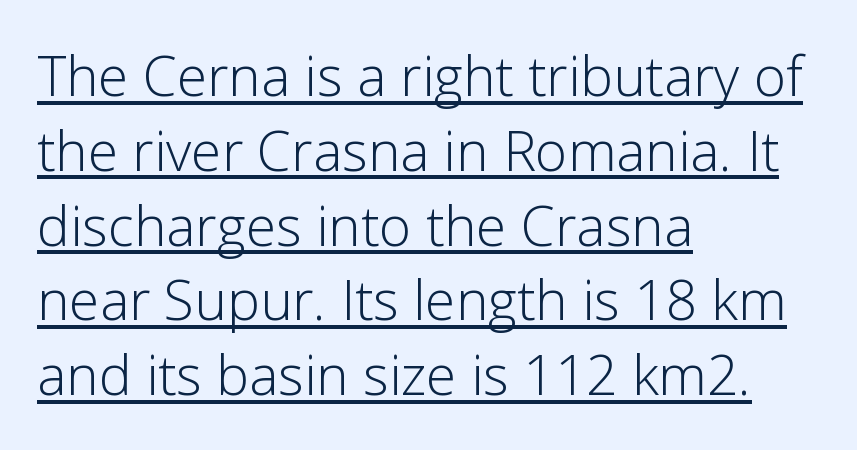
Q: Is the text bold? A: No.
Q: Is the text italic (slanted)? A: No, it is upright.
Q: Is the typeface a serif or a sans-serif typeface? A: Sans-serif.
Q: Is the text underlined? A: Yes.
Q: How is the paragraph aligned? A: Left-aligned.
Q: Is the spacing between letters normal or unusually wide? A: Normal.
Q: Is the spacing between lines tight, normal or loose? A: Normal.
Q: Width (condensed, normal, or wide)? A: Normal.
Q: Stroke contrast? A: Low.
Q: x-height? A: Medium.
Q: Monospaced? A: No.
